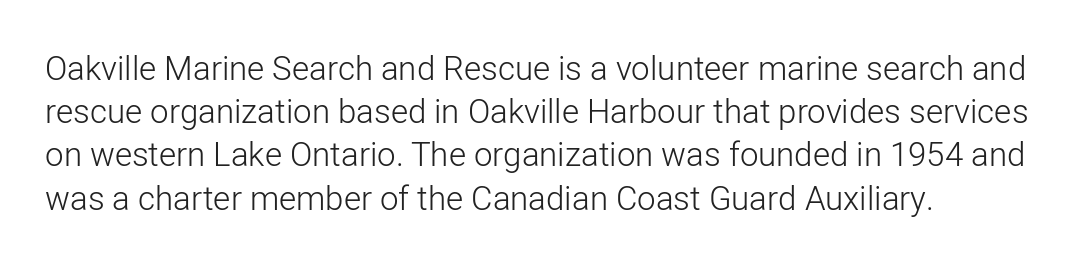
The image shows 33 px light sans-serif type, upright; set left-aligned, normal line spacing (1.31x), normal letter spacing, not underlined; low stroke contrast and a medium x-height.
